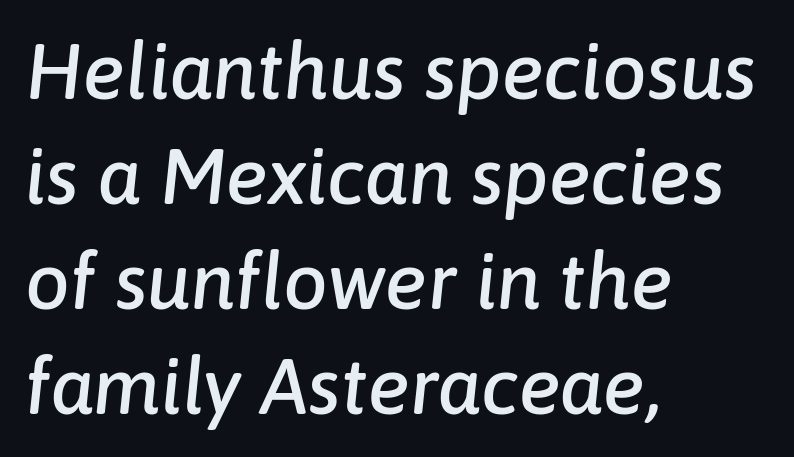
The image shows 79 px text type, italic (leaning right); set left-aligned, normal line spacing (1.33x), normal letter spacing, not underlined; low stroke contrast and a medium x-height.
